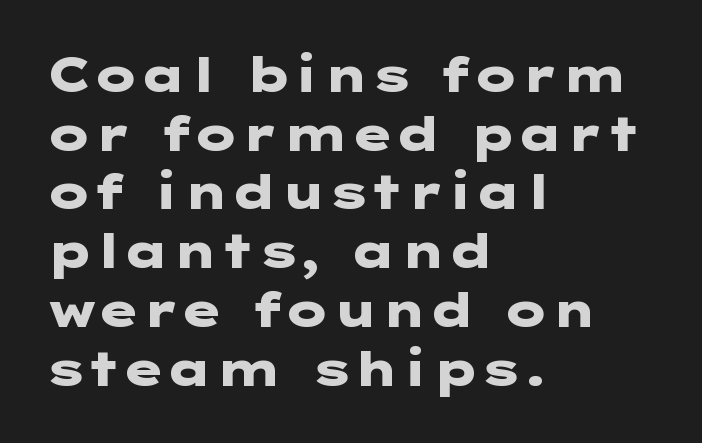
{"serif": "no", "italic": "no", "bold": "yes", "weight": "heavy", "width": "wide", "stroke_contrast": "low", "x_height": "medium", "underline": "no", "align": "left", "line_spacing": "normal", "line_spacing_ratio": 1.25, "letter_spacing": "normal", "letter_spacing_em": 0.0, "glyph_px": 47}
